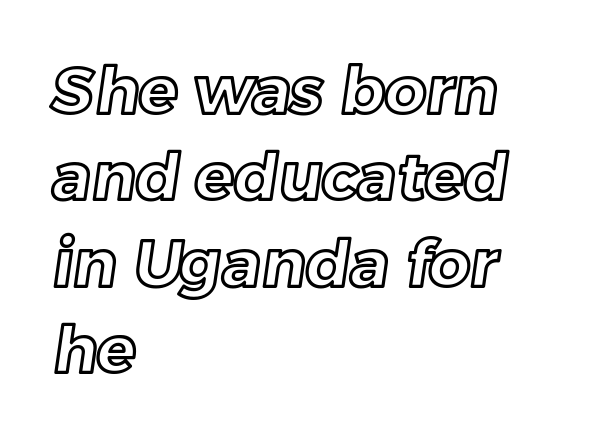
The image shows 65 px text type; set left-aligned, normal line spacing (1.33x), normal letter spacing, not underlined; a medium x-height.
